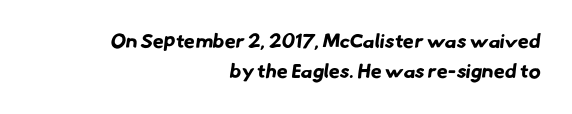
Observe the ordinary spacing: letters are neighbours, not strangers. The passage shown is emphatically bold. Check under the words: just untouched page. This sample keeps an unexceptional amount of space between lines. Right-aligned paragraph, ragged on the left.
